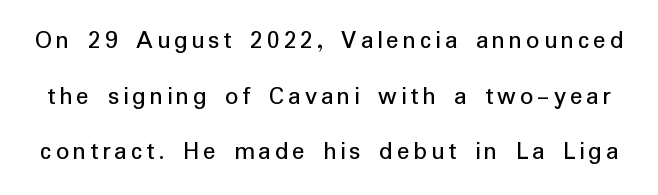
The lines are spread far apart with generous leading. The letters stand straight up with perfectly vertical stems. The foot of each line stays bare and open. Weight: regular or lighter.
